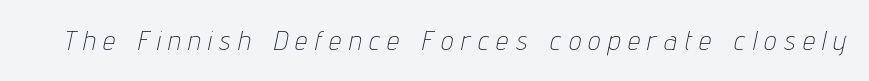
The image shows 27 px text type, italic (leaning right); set unusually wide letter spacing (+0.3 em), not underlined.
